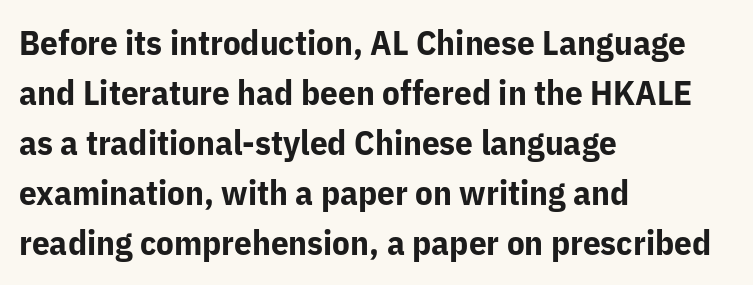
{"serif": "no", "italic": "no", "bold": "yes", "weight": "bold", "width": "normal", "stroke_contrast": "low", "x_height": "medium", "monospaced": "no", "underline": "no", "align": "left", "line_spacing": "normal", "line_spacing_ratio": 1.43, "letter_spacing": "normal", "letter_spacing_em": 0.0, "glyph_px": 35}
